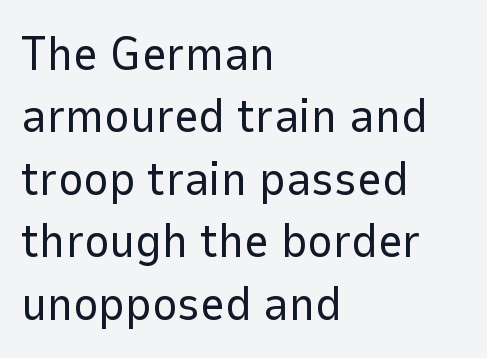
You can tell from the bare stems that sans-serif type was used. Each letter keeps its own natural width here, so spacing adapts to shape. A student would call this left alignment; a typographer would say flush left, rag right. The type is set solid horizontally, with unmodified tracking. Every stem runs plumb, perpendicular to the baseline. Plain, unruled lines of type.
